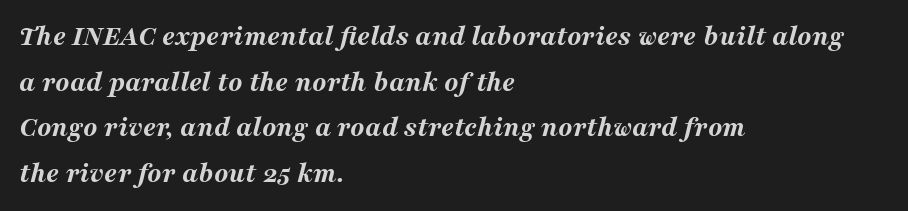
Q: Is the text bold? A: Yes.
Q: Is the text italic (slanted)? A: Yes, it leans right by about 16 degrees.
Q: Is the text underlined? A: No.
Q: How is the paragraph aligned? A: Left-aligned.
Q: Is the spacing between letters normal or unusually wide? A: Normal.
Q: Is the spacing between lines tight, normal or loose? A: Normal.
Q: Width (condensed, normal, or wide)? A: Wide.
Q: Stroke contrast? A: Medium.
Q: x-height? A: Medium.
Q: Monospaced? A: No.
